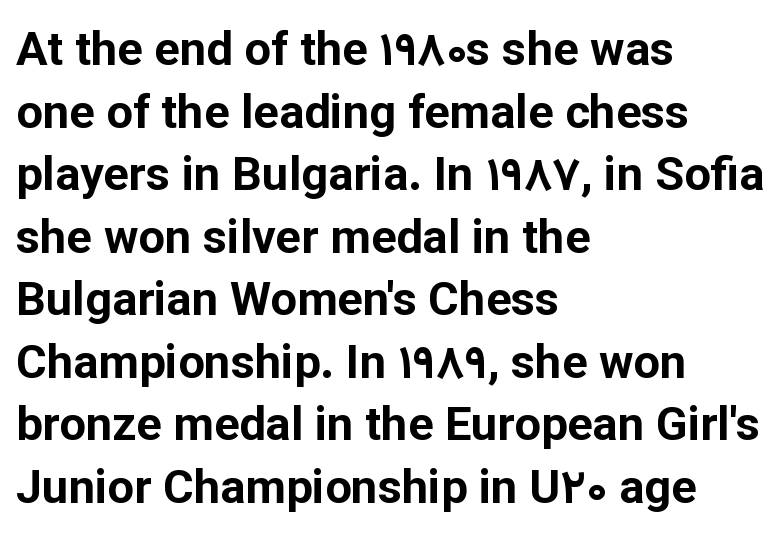
Q: Is the text bold? A: Yes.
Q: Is the text italic (slanted)? A: No, it is upright.
Q: Is the typeface a serif or a sans-serif typeface? A: Sans-serif.
Q: Is the text underlined? A: No.
Q: How is the paragraph aligned? A: Left-aligned.
Q: Is the spacing between letters normal or unusually wide? A: Normal.
Q: Is the spacing between lines tight, normal or loose? A: Normal.
Q: Width (condensed, normal, or wide)? A: Normal.
Q: Stroke contrast? A: Low.
Q: x-height? A: Medium.
Q: Monospaced? A: No.
